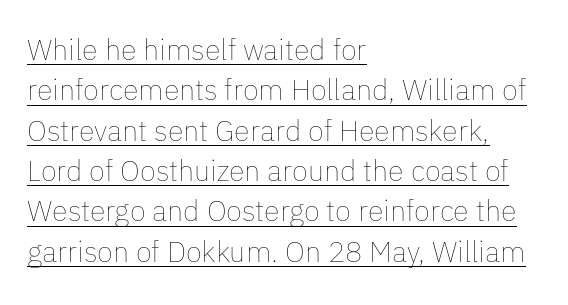
The image shows 29 px thin type, upright; set left-aligned, normal line spacing (1.39x), normal letter spacing, underlined; low stroke contrast and a medium x-height.
